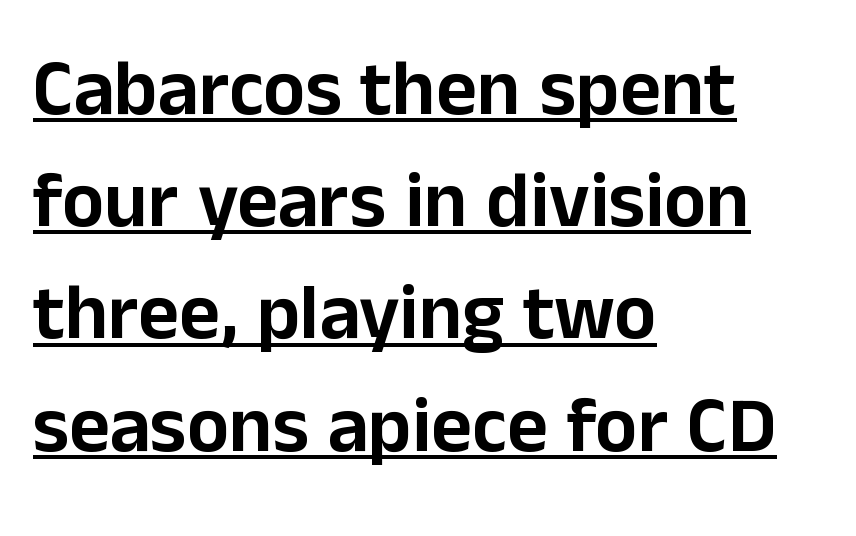
{"serif": "no", "italic": "no", "width": "normal", "stroke_contrast": "low", "x_height": "medium", "monospaced": "no", "underline": "yes", "align": "left", "line_spacing": "normal", "line_spacing_ratio": 1.42, "letter_spacing": "normal", "letter_spacing_em": 0.0, "glyph_px": 79}
